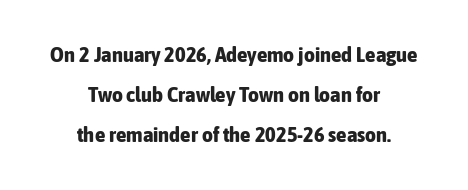
{"italic": "no", "bold": "yes", "underline": "no", "align": "center", "line_spacing": "loose", "line_spacing_ratio": 1.91, "letter_spacing": "normal", "letter_spacing_em": 0.0, "glyph_px": 21}
